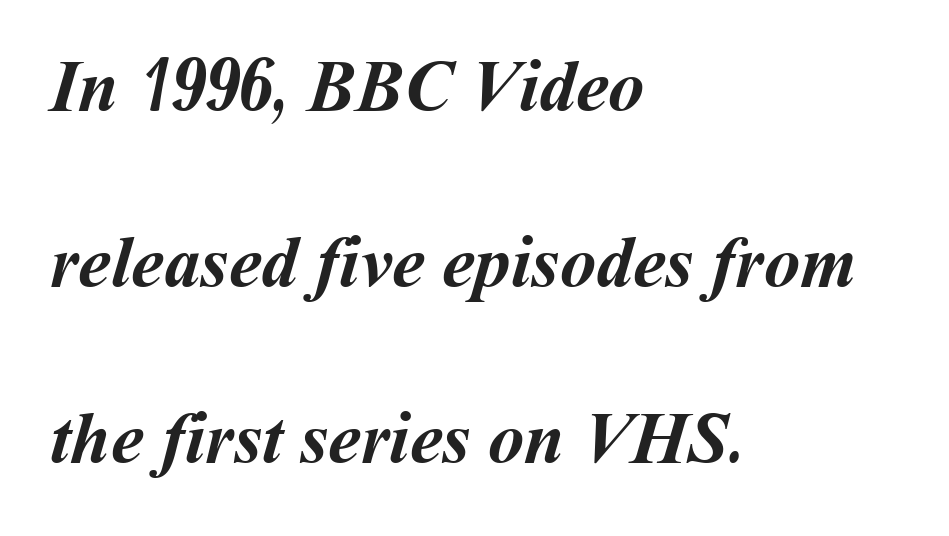
Q: Is the text bold? A: Yes.
Q: Is the text underlined? A: No.
Q: How is the paragraph aligned? A: Left-aligned.
Q: Is the spacing between letters normal or unusually wide? A: Normal.
Q: Is the spacing between lines tight, normal or loose? A: Loose.
Q: Width (condensed, normal, or wide)? A: Normal.
Q: Stroke contrast? A: Medium.
Q: x-height? A: Medium.
Q: Monospaced? A: No.
